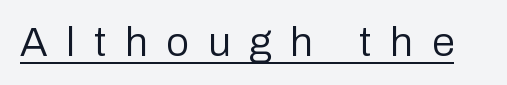
The image shows 41 px regular-weight sans-serif type, upright; set unusually wide letter spacing (+0.46 em), underlined; low stroke contrast and a medium x-height.
